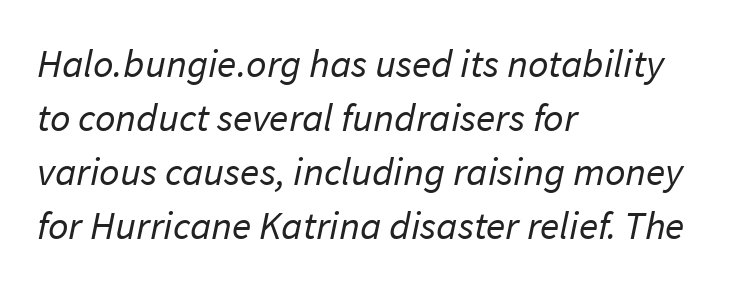
Honestly, the letter spacing is just normal — you wouldn't notice it. The passage shown is typed in a proportional face where columns would drift. The typesetter chose a ragged-right arrangement here. The cut favours lightness, reaching ordinary text weight at its darkest. The space between consecutive lines is moderate. Underline: absent.
